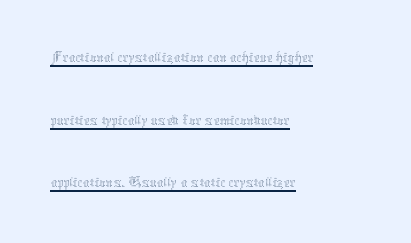
Q: Is the text bold? A: No.
Q: Is the text italic (slanted)? A: No, it is upright.
Q: Is the text underlined? A: Yes.
Q: How is the paragraph aligned? A: Left-aligned.
Q: Is the spacing between letters normal or unusually wide? A: Normal.
Q: Is the spacing between lines tight, normal or loose? A: Loose.
Q: Width (condensed, normal, or wide)? A: Normal.
Q: Stroke contrast? A: Medium.
Q: x-height? A: Medium.
Q: Monospaced? A: No.
